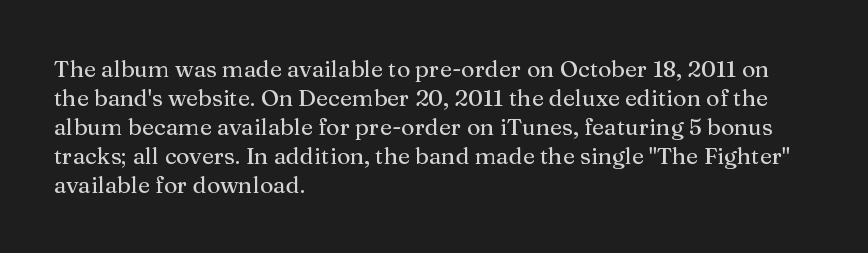
Posture: straight, roman, zero tilt. The passage shown is not underscored anywhere. The rendering anchors every line to the left-hand side. The gaps between neighbouring characters are ordinary and unremarkable.
